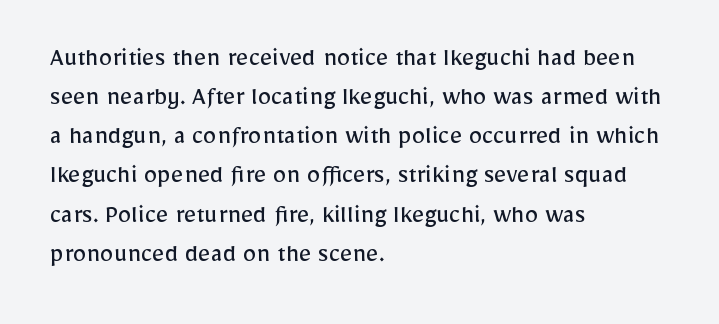
{"italic": "no", "bold": "no", "underline": "no", "align": "left", "line_spacing": "normal", "line_spacing_ratio": 1.45, "letter_spacing": "normal", "letter_spacing_em": 0.0, "glyph_px": 27}
